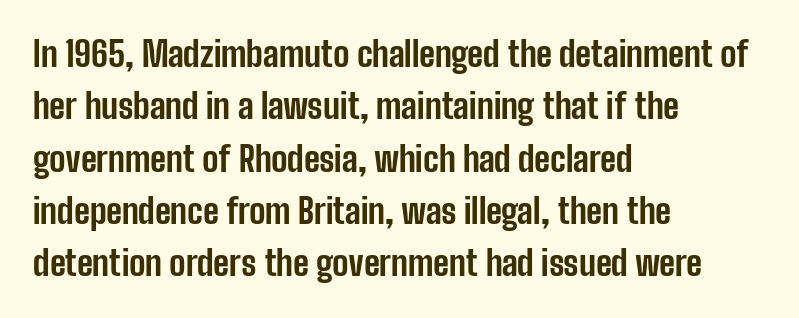
{"serif": "no", "italic": "no", "bold": "yes", "weight": "bold", "width": "condensed", "stroke_contrast": "low", "x_height": "medium", "monospaced": "no", "underline": "no", "align": "left", "line_spacing": "normal", "line_spacing_ratio": 1.54, "letter_spacing": "normal", "letter_spacing_em": 0.0, "glyph_px": 34}
